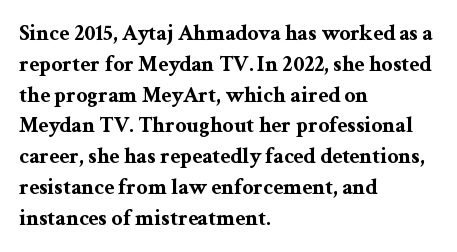
The image shows 22 px bold type, upright; set left-aligned, normal line spacing (1.4x), normal letter spacing, not underlined.
